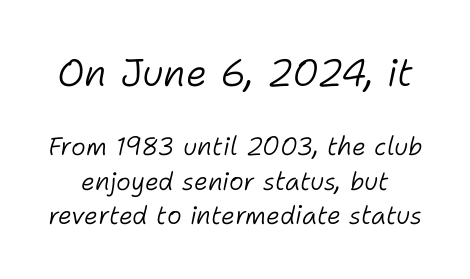
The image shows 38 px light type, italic (leaning right); set normal line spacing (1.37x), normal letter spacing, not underlined; the first (top) block is 1.52x larger; low stroke contrast and a medium x-height.
